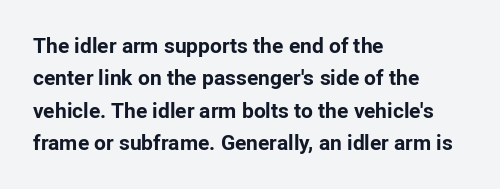
{"italic": "no", "bold": "yes", "underline": "no", "align": "left", "line_spacing": "normal", "line_spacing_ratio": 1.54, "letter_spacing": "normal", "letter_spacing_em": 0.0, "glyph_px": 21}
